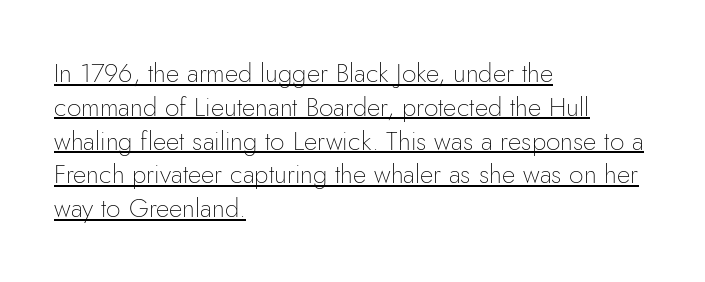
{"italic": "no", "bold": "no", "underline": "yes", "align": "left", "line_spacing": "normal", "line_spacing_ratio": 1.3, "letter_spacing": "normal", "letter_spacing_em": 0.0, "glyph_px": 26}
